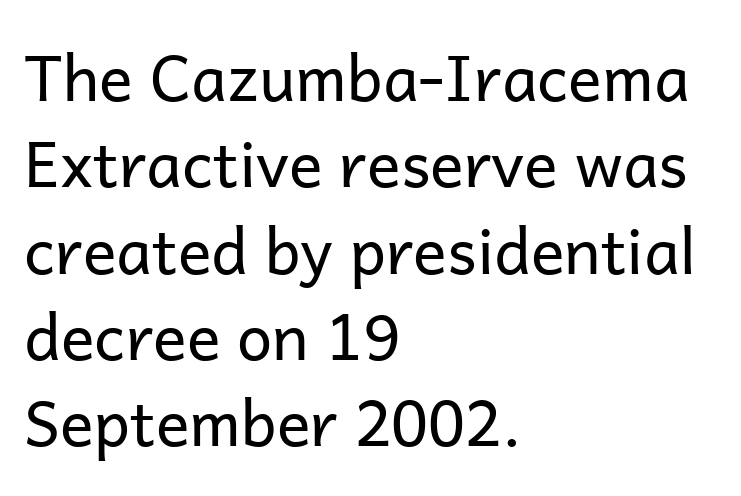
Is there much room between lines? A standard amount, neither cramped nor airy. Typeset ragged right — the left edge is the straight one. Descenders hang freely into open space. In terms of letterspacing, this is plain default setting. Spacing verdict: proportional, widths tailored to each character. The face looks like a standard text weight, possibly lighter.
